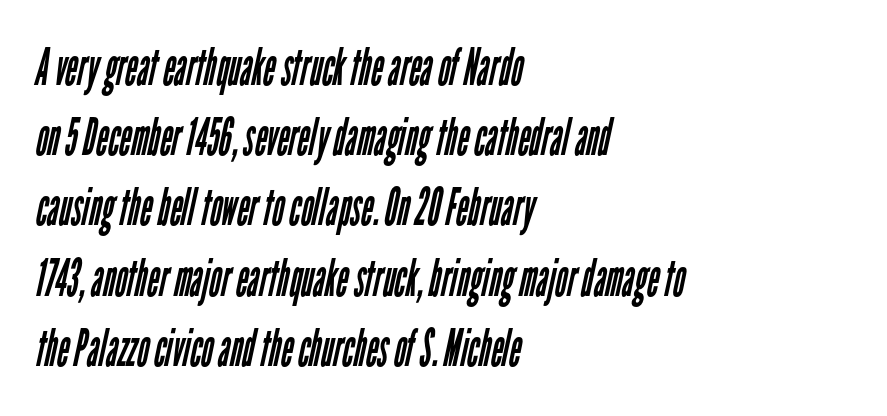
{"serif": "no", "bold": "no", "weight": "regular", "width": "condensed", "stroke_contrast": "low", "x_height": "medium", "monospaced": "no", "underline": "no", "align": "left", "line_spacing": "normal", "line_spacing_ratio": 1.35, "letter_spacing": "normal", "letter_spacing_em": 0.0, "glyph_px": 52}
